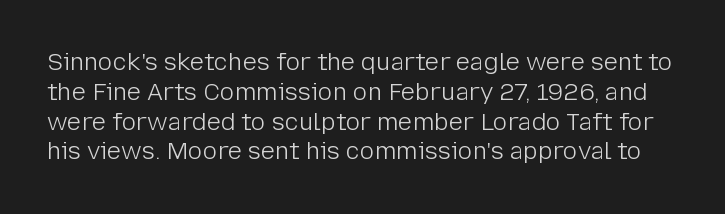
No letter is thick-stroked: the sample isn't bold. Honestly, the letter spacing is just normal — you wouldn't notice it. Each row of text sits above clean, open space. Posture: straight, roman, zero tilt.
